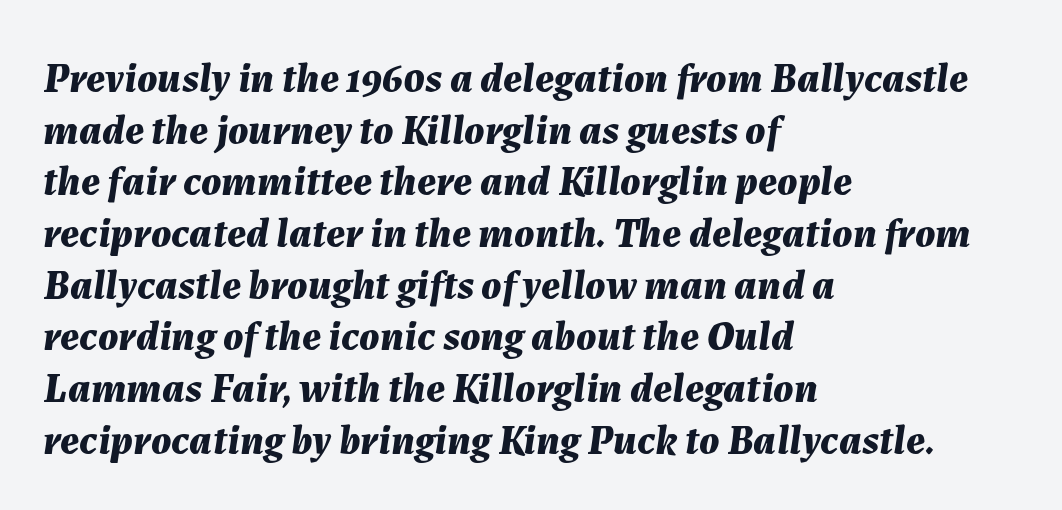
Q: Is the text bold? A: Yes.
Q: Is the text italic (slanted)? A: Yes, it leans right by about 7 degrees.
Q: Is the text underlined? A: No.
Q: How is the paragraph aligned? A: Left-aligned.
Q: Is the spacing between letters normal or unusually wide? A: Normal.
Q: Width (condensed, normal, or wide)? A: Normal.
Q: Stroke contrast? A: Medium.
Q: x-height? A: Medium.
Q: Monospaced? A: No.
